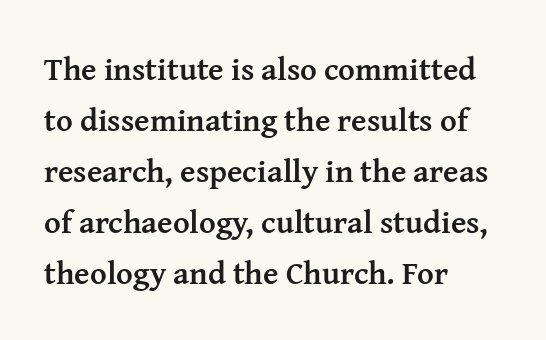
The image shows 32 px semibold serif type, upright; set left-aligned, normal line spacing (1.59x), normal letter spacing, not underlined; medium stroke contrast and a medium x-height.
